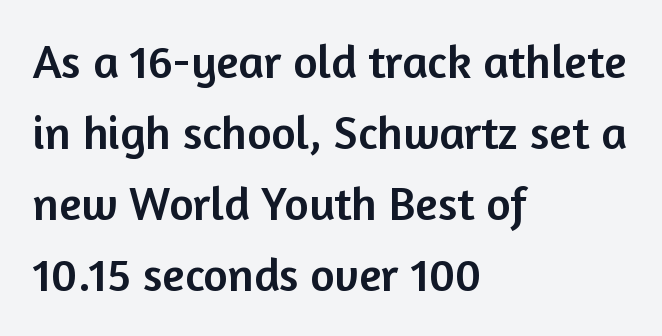
Quick note: not italic, upright. Proportional: the letters do not fall into vertical columns. Caption: standard tracking, unaltered. Rule under the text: the space is simply empty. You can tell from the bare stems that sans-serif type was used. Baseline-to-baseline distance is the conventional proportion of letter height.
